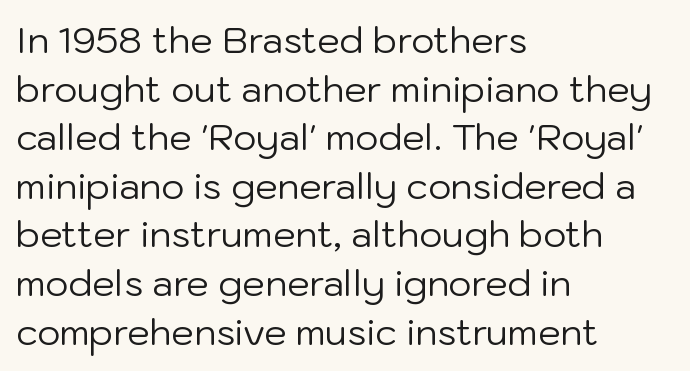
The glyphs in this specimen are sans serif. The face used here is proportionally spaced, like ordinary book or web type. The rag falls on the right side of this text block. Tracking value appears to be zero — textbook default spacing. Every stem runs plumb, perpendicular to the baseline. The line-height multiplier appears to be the usual default.
